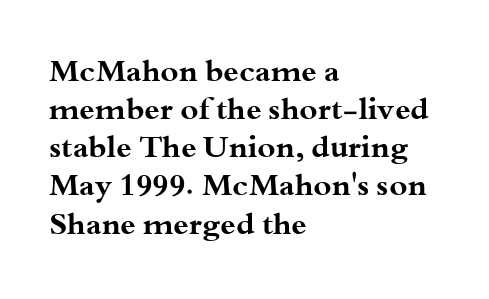
The image shows 31 px bold, wide serif type, upright; set left-aligned, line spacing 1.23x, normal letter spacing, not underlined; medium stroke contrast and a small x-height.
